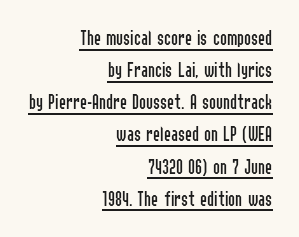
Q: Is the text bold? A: No.
Q: Is the text italic (slanted)? A: No, it is upright.
Q: Is the text underlined? A: Yes.
Q: How is the paragraph aligned? A: Right-aligned.
Q: Is the spacing between letters normal or unusually wide? A: Normal.
Q: Is the spacing between lines tight, normal or loose? A: Normal.
